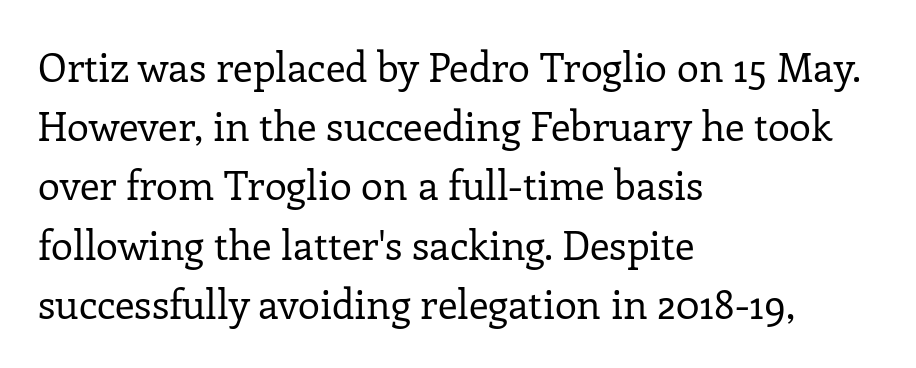
The image shows 40 px regular-weight serif type, upright; set left-aligned, normal line spacing (1.48x), normal letter spacing, not underlined; low stroke contrast and a medium x-height.
